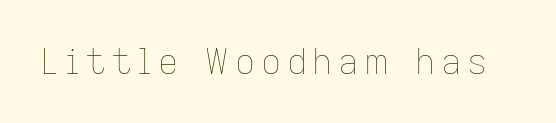
Q: Is the text bold? A: No.
Q: Is the text italic (slanted)? A: No, it is upright.
Q: Is the text underlined? A: No.
Q: Width (condensed, normal, or wide)? A: Normal.
Q: Stroke contrast? A: Low.
Q: x-height? A: Medium.
Q: Monospaced? A: No.
